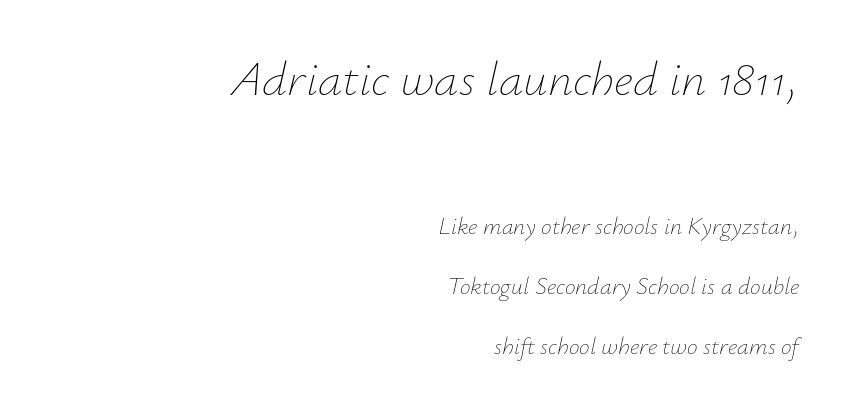
Casual observation: everything's shoved over to the right. The first block has been scaled up relative to the second. The face used here is rendered with its standard letterfit. The passage shown stacks its lines with a broad gap.
